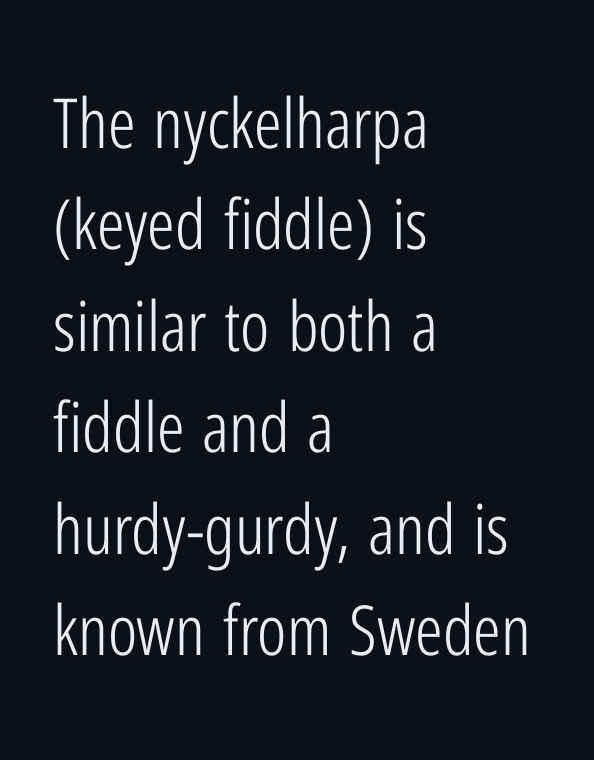
The image shows 69 px light, condensed sans-serif type, upright; set left-aligned, normal line spacing (1.47x), normal letter spacing, not underlined; low stroke contrast and a medium x-height.
